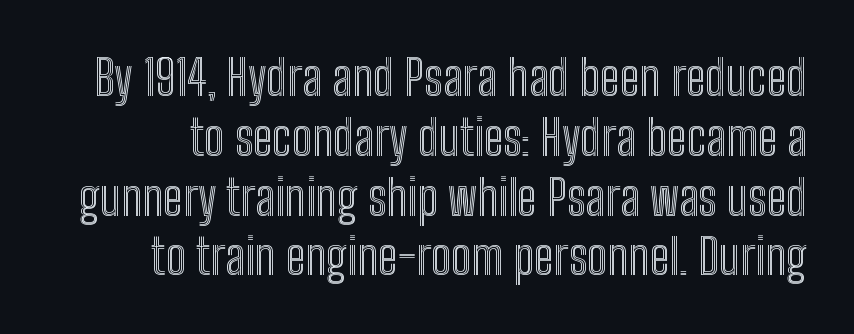
{"italic": "no", "width": "condensed", "x_height": "medium", "monospaced": "no", "underline": "no", "line_spacing_ratio": 1.22, "letter_spacing": "normal", "letter_spacing_em": 0.0, "glyph_px": 49}
